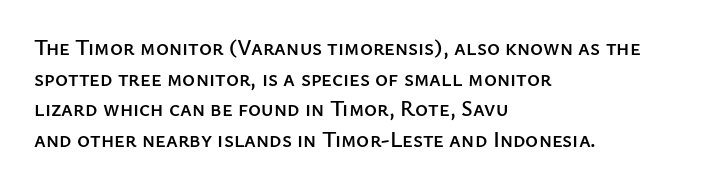
{"italic": "no", "underline": "no", "align": "left", "line_spacing": "normal", "line_spacing_ratio": 1.39, "letter_spacing": "normal", "letter_spacing_em": 0.0, "glyph_px": 22}
